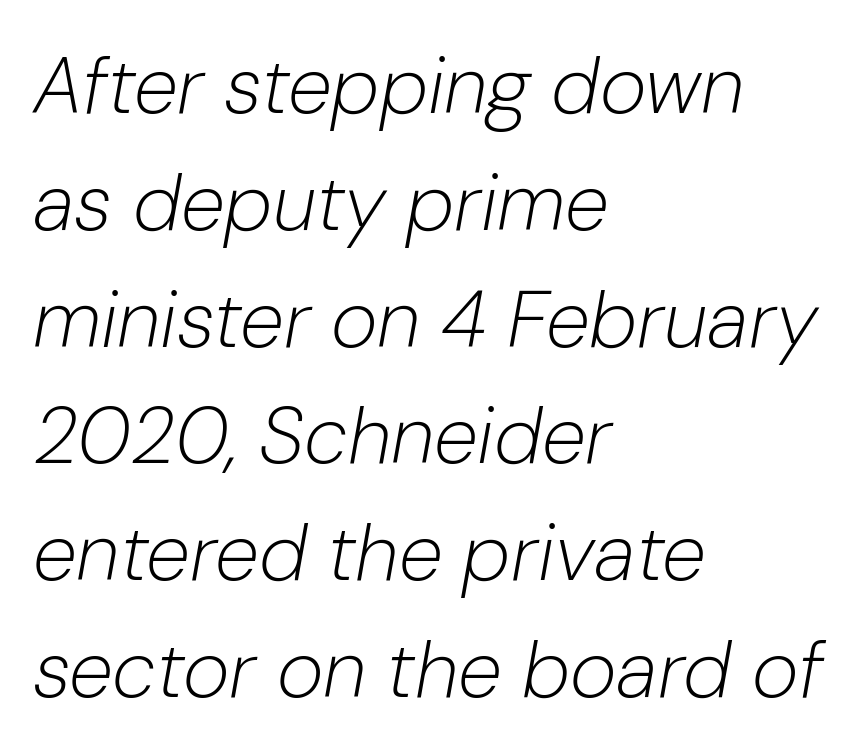
The image shows 80 px light type, italic (leaning right); set left-aligned, normal line spacing (1.46x), normal letter spacing, not underlined; low stroke contrast and a medium x-height.
